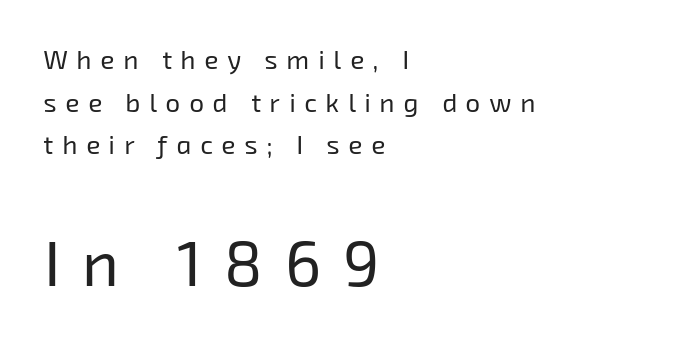
Q: Is the text bold? A: No.
Q: Is the typeface a serif or a sans-serif typeface? A: Sans-serif.
Q: Is the text underlined? A: No.
Q: How is the paragraph aligned? A: Left-aligned.
Q: Is the spacing between letters normal or unusually wide? A: Unusually wide.
Q: Is the spacing between lines tight, normal or loose? A: Normal.
Q: Which block of text is set in a larger size, the first (top) or the second (bottom)? A: The second (bottom) one.
Q: Width (condensed, normal, or wide)? A: Normal.
Q: Stroke contrast? A: Low.
Q: x-height? A: Medium.
Q: Monospaced? A: No.
